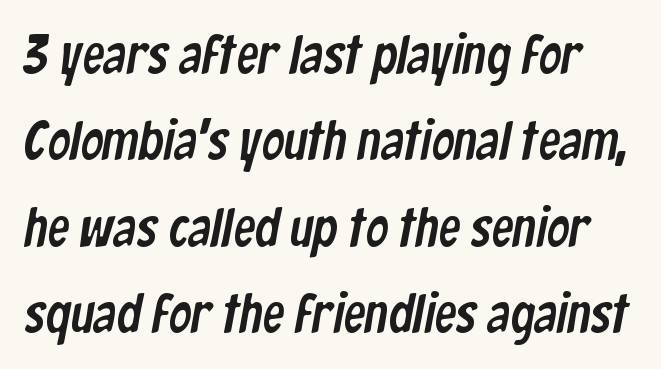
Q: Is the typeface a serif or a sans-serif typeface? A: Sans-serif.
Q: Is the text underlined? A: No.
Q: Is the spacing between letters normal or unusually wide? A: Normal.
Q: Is the spacing between lines tight, normal or loose? A: Normal.
Q: Width (condensed, normal, or wide)? A: Condensed.
Q: Stroke contrast? A: Low.
Q: x-height? A: Medium.
Q: Monospaced? A: No.
